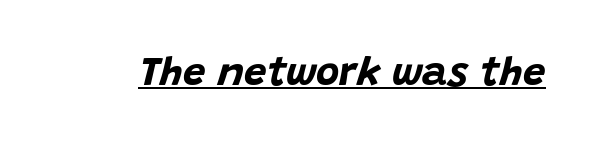
The image shows 40 px bold type, italic (leaning right); set normal letter spacing, underlined; low stroke contrast and a large x-height.
